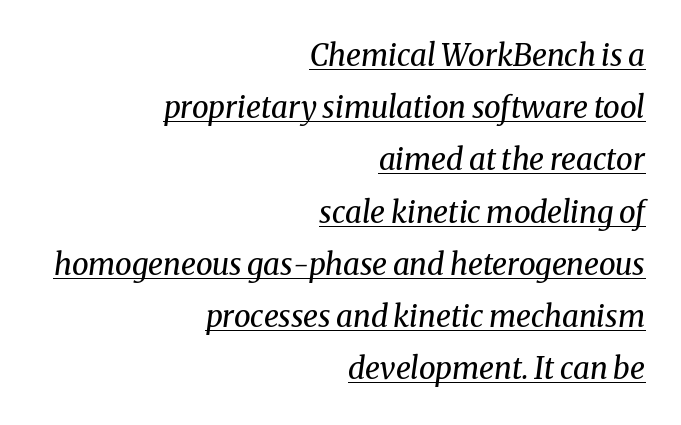
{"serif": "yes", "italic": "yes", "lean": "right", "slant_degrees": 8, "bold": "no", "weight": "regular", "width": "normal", "stroke_contrast": "medium", "x_height": "medium", "monospaced": "no", "underline": "yes", "align": "right", "line_spacing_ratio": 1.74, "letter_spacing": "normal", "letter_spacing_em": 0.0, "glyph_px": 30}
